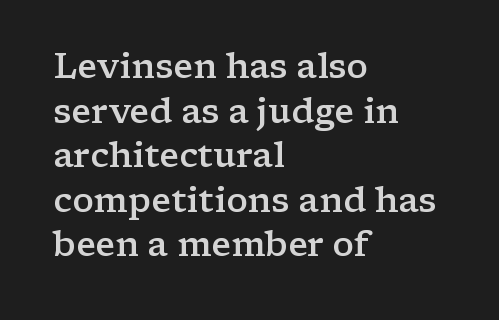
The image shows 34 px semibold, wide serif type, upright; set left-aligned, normal line spacing (1.31x), normal letter spacing, not underlined; low stroke contrast and a medium x-height.
